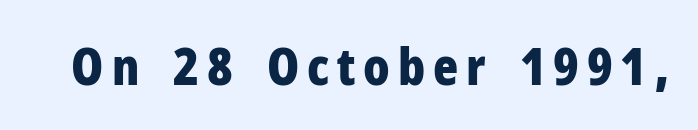
{"serif": "no", "italic": "no", "bold": "yes", "weight": "bold", "width": "condensed", "stroke_contrast": "low", "x_height": "medium", "monospaced": "no", "underline": "no", "glyph_px": 52}
